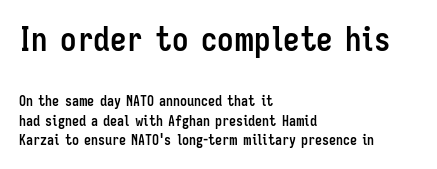
Notice how thick the strokes are: this is what a full bold looks like. Compare the two chunks: the upper has the greater cap height. The glyphs are unaccompanied by any horizontal stroke below them. Which margin do the lines hug? The left one — the right edge is uneven.
